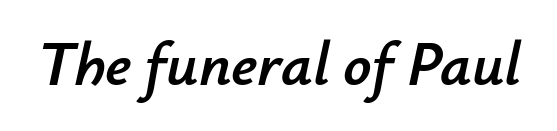
{"italic": "yes", "lean": "right", "slant_degrees": 12, "width": "normal", "stroke_contrast": "low", "x_height": "small", "monospaced": "no", "underline": "no", "letter_spacing": "normal", "letter_spacing_em": 0.0, "glyph_px": 62}
